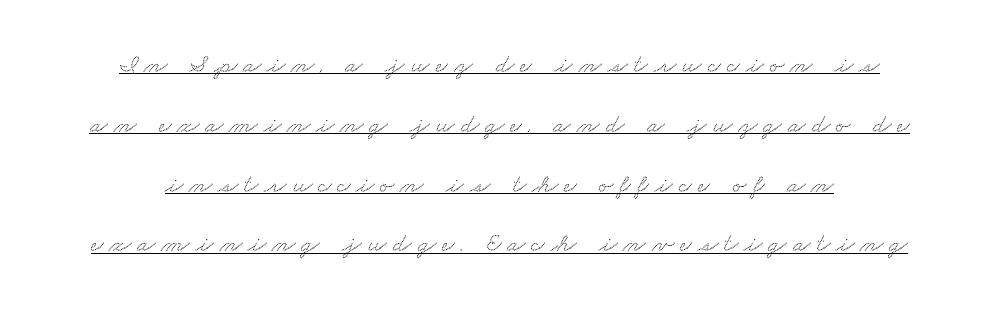
{"underline": "yes", "line_spacing": "loose", "line_spacing_ratio": 2.3, "letter_spacing": "wide", "letter_spacing_em": 0.24, "glyph_px": 26}
